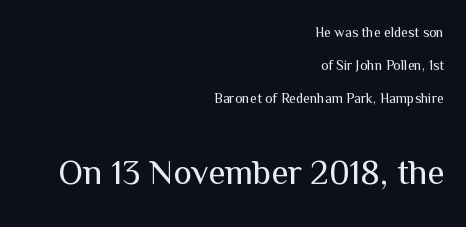
You could call the tracking neutral — neither tight nor loose. Vertical stems look standard width or narrower in stroke. This rendering employs a face without finishing strokes, i.e., a sans-serif. Looks like regular typesetting: each glyph gets only the width it needs. The face used here appears at its bigger size in the lower chunk. Quick note: not italic, upright.
